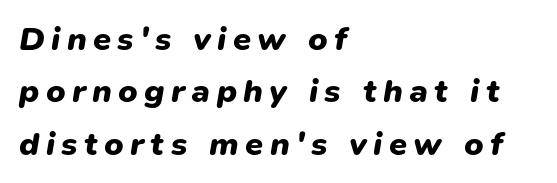
The letters advance in unequal steps, a hallmark of proportional type. Nobody drew a line under any word here. The axis of the letterforms is tilted away from vertical. The vertical gap from one line to the next is medium. Heavy-handed strokes throughout: this text is bold.
